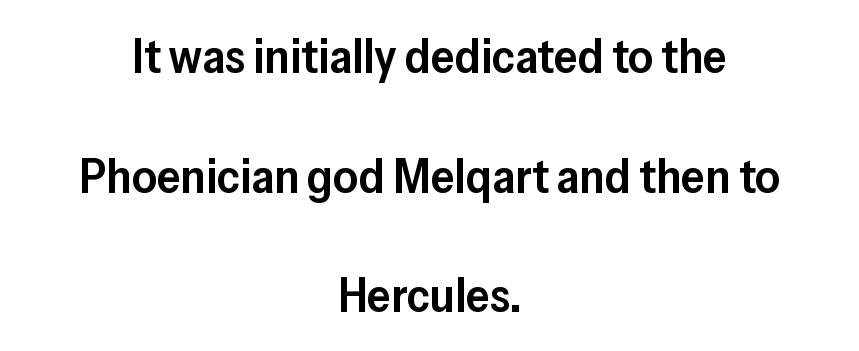
Horizontal alignment here is central, giving a formal, balanced look. The font is running at a semibold setting, under full bold. These lines are rendered in a variable-pitch font. Tracking here is standard; glyphs follow each other at the usual distance.
